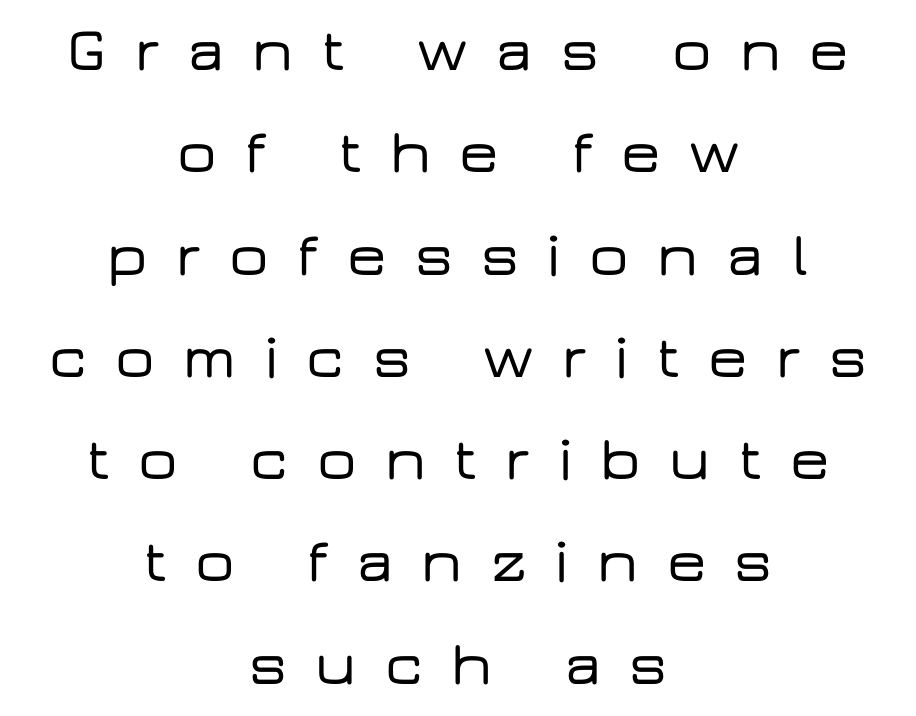
Q: Is the text italic (slanted)? A: No, it is upright.
Q: Is the typeface a serif or a sans-serif typeface? A: Sans-serif.
Q: Is the text underlined? A: No.
Q: How is the paragraph aligned? A: Centered.
Q: Is the spacing between letters normal or unusually wide? A: Unusually wide.
Q: Is the spacing between lines tight, normal or loose? A: Normal.
Q: Width (condensed, normal, or wide)? A: Wide.
Q: Stroke contrast? A: Low.
Q: x-height? A: Medium.
Q: Monospaced? A: No.
